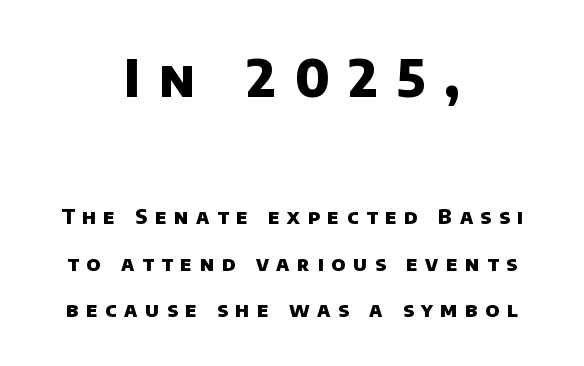
The image shows 51 px heavy sans-serif type; set centered, loose line spacing (2.32x), unusually wide letter spacing (+0.38 em), not underlined; the first (top) block is 2.55x larger; low stroke contrast and a large x-height.
